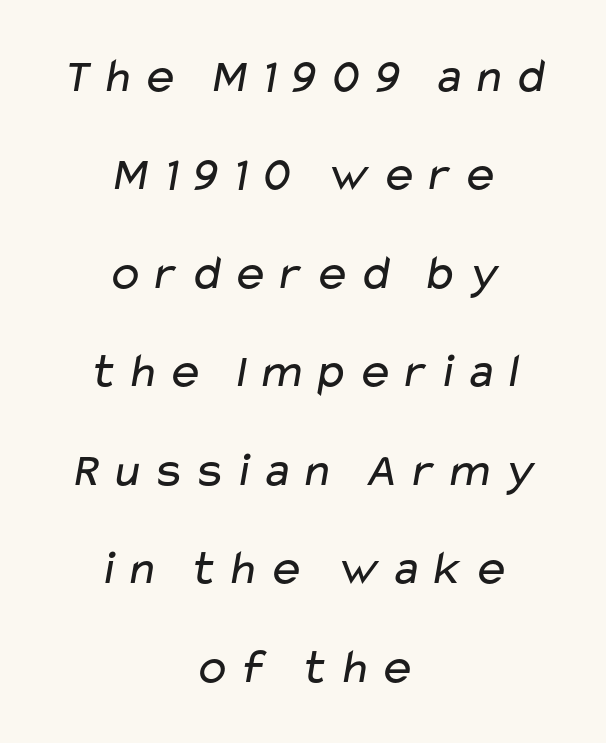
Q: Is the text bold? A: No.
Q: Is the typeface a serif or a sans-serif typeface? A: Sans-serif.
Q: Is the text underlined? A: No.
Q: How is the paragraph aligned? A: Centered.
Q: Is the spacing between lines tight, normal or loose? A: Loose.
Q: Width (condensed, normal, or wide)? A: Wide.
Q: Stroke contrast? A: Low.
Q: x-height? A: Medium.
Q: Monospaced? A: No.
